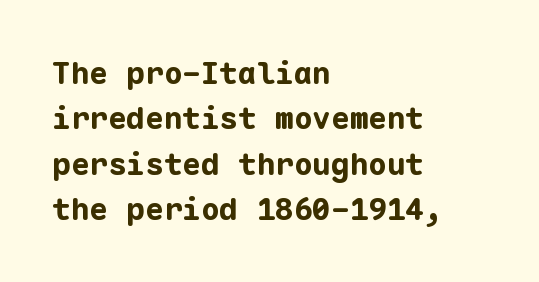
Q: Is the text bold? A: Yes.
Q: Is the text italic (slanted)? A: No, it is upright.
Q: Is the typeface a serif or a sans-serif typeface? A: Sans-serif.
Q: Is the text underlined? A: No.
Q: How is the paragraph aligned? A: Left-aligned.
Q: Is the spacing between letters normal or unusually wide? A: Normal.
Q: Is the spacing between lines tight, normal or loose? A: Normal.
Q: Width (condensed, normal, or wide)? A: Normal.
Q: Stroke contrast? A: Low.
Q: x-height? A: Medium.
Q: Monospaced? A: Yes.
